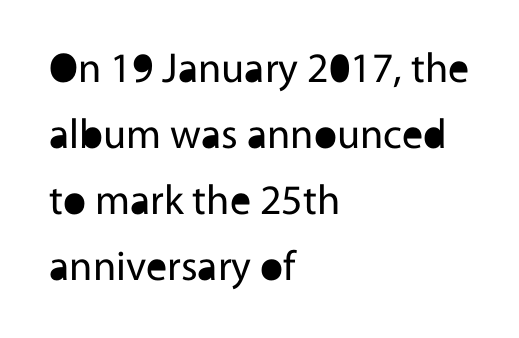
Q: Is the text bold? A: No.
Q: Is the text italic (slanted)? A: No, it is upright.
Q: Is the typeface a serif or a sans-serif typeface? A: Sans-serif.
Q: Is the text underlined? A: No.
Q: How is the paragraph aligned? A: Left-aligned.
Q: Is the spacing between letters normal or unusually wide? A: Normal.
Q: Is the spacing between lines tight, normal or loose? A: Normal.
Q: Width (condensed, normal, or wide)? A: Normal.
Q: x-height? A: Medium.
Q: Monospaced? A: No.
